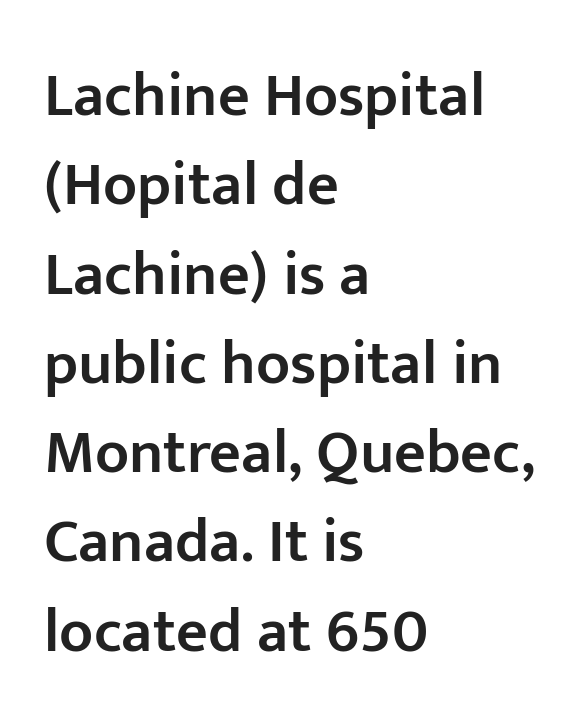
Q: Is the text bold? A: Semi-bold.
Q: Is the text italic (slanted)? A: No, it is upright.
Q: Is the typeface a serif or a sans-serif typeface? A: Sans-serif.
Q: Is the text underlined? A: No.
Q: How is the paragraph aligned? A: Left-aligned.
Q: Is the spacing between letters normal or unusually wide? A: Normal.
Q: Is the spacing between lines tight, normal or loose? A: Normal.
Q: Width (condensed, normal, or wide)? A: Normal.
Q: Stroke contrast? A: Low.
Q: x-height? A: Medium.
Q: Monospaced? A: No.
